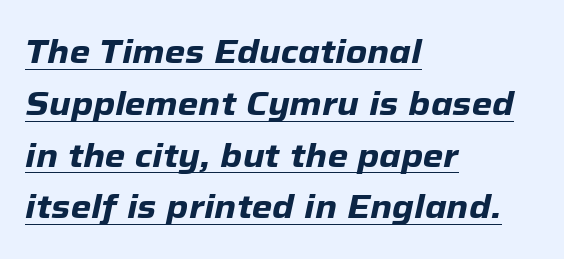
{"italic": "yes", "lean": "right", "slant_degrees": 12, "bold": "yes", "weight": "heavy", "width": "normal", "stroke_contrast": "low", "x_height": "medium", "monospaced": "no", "underline": "yes", "align": "left", "line_spacing": "normal", "line_spacing_ratio": 1.57, "letter_spacing": "normal", "letter_spacing_em": 0.0, "glyph_px": 33}
